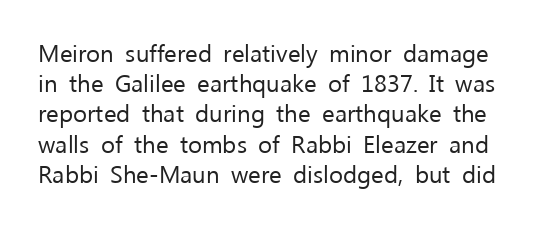
Q: Is the text bold? A: No.
Q: Is the text italic (slanted)? A: No, it is upright.
Q: Is the text underlined? A: No.
Q: Is the spacing between letters normal or unusually wide? A: Normal.
Q: Is the spacing between lines tight, normal or loose? A: Normal.
